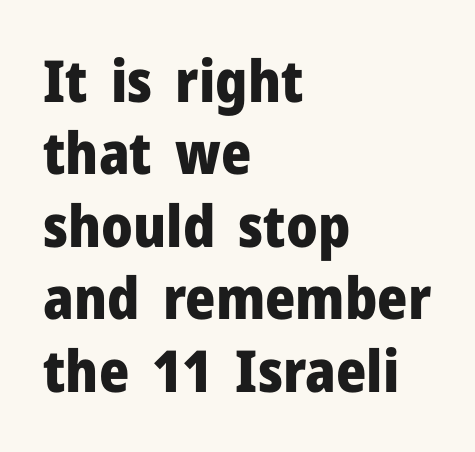
The image shows 58 px heavy sans-serif type, upright; set left-aligned, normal line spacing (1.25x), normal letter spacing, not underlined; low stroke contrast and a medium x-height.
